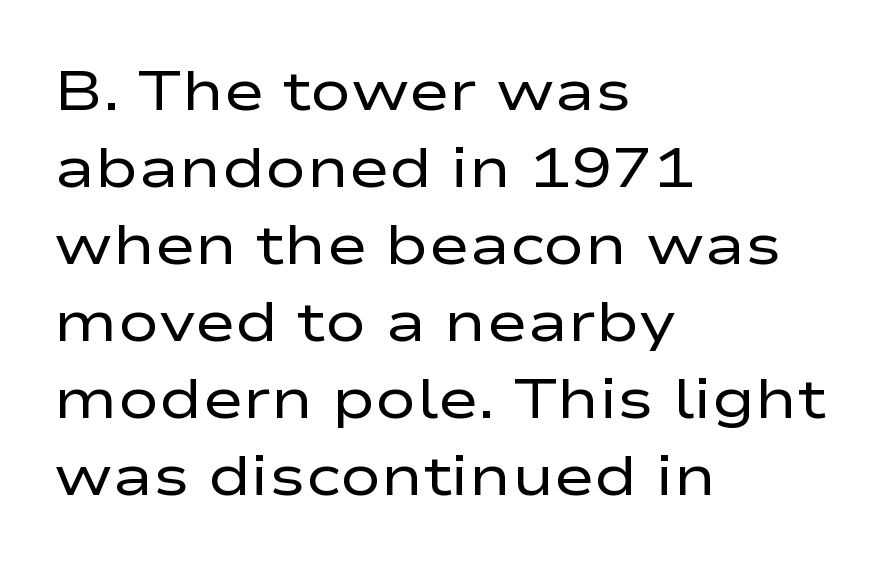
{"serif": "no", "italic": "no", "bold": "no", "weight": "regular", "width": "wide", "stroke_contrast": "low", "x_height": "medium", "monospaced": "no", "underline": "no", "align": "left", "line_spacing": "normal", "line_spacing_ratio": 1.4, "letter_spacing": "normal", "letter_spacing_em": 0.0, "glyph_px": 55}
